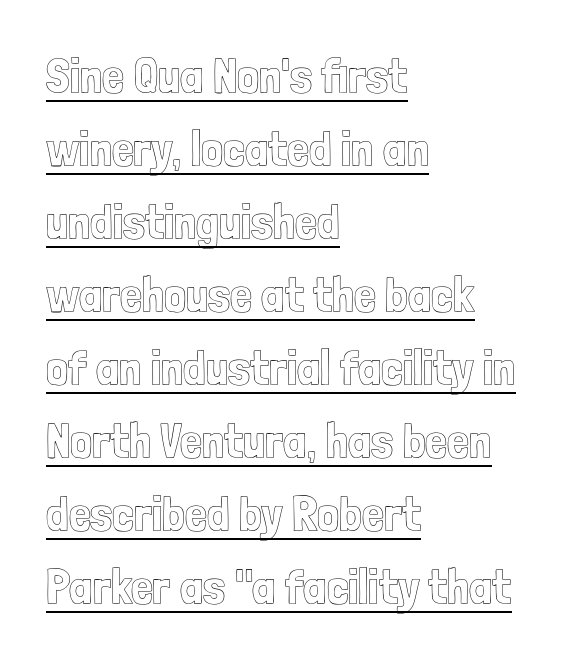
{"italic": "no", "width": "condensed", "x_height": "medium", "monospaced": "no", "underline": "yes", "align": "left", "line_spacing": "normal", "line_spacing_ratio": 1.49, "letter_spacing": "normal", "letter_spacing_em": 0.0, "glyph_px": 49}
